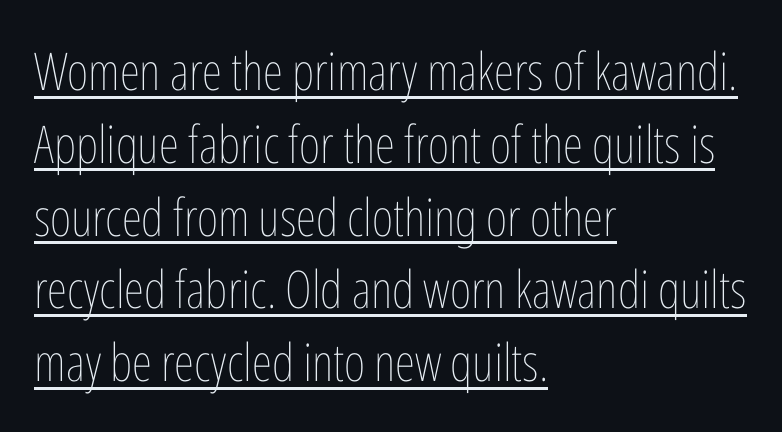
Visually the block forms a straight wall on the left and a jagged coastline on the right. Ascenders rise straight up at ninety degrees. Counters stay open thanks to moderate or lighter strokes. Is this a fixed-width face? No — the glyphs have proportional, varying widths. The rows are spaced the way most documents space them. Caption: lettering with a line underneath.
